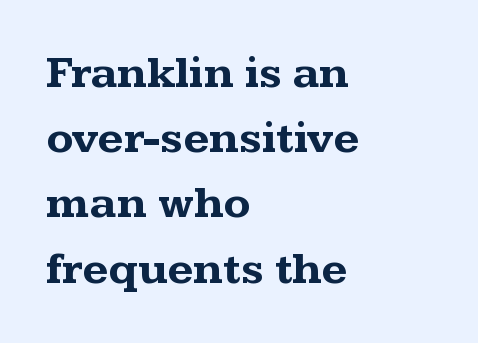
{"serif": "yes", "italic": "no", "bold": "yes", "weight": "bold", "width": "wide", "stroke_contrast": "medium", "x_height": "medium", "monospaced": "no", "underline": "no", "align": "left", "line_spacing": "normal", "line_spacing_ratio": 1.45, "letter_spacing": "normal", "letter_spacing_em": 0.0, "glyph_px": 45}
